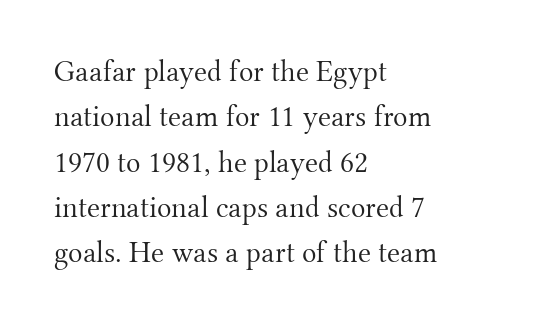
The image shows 30 px light serif type, upright; set left-aligned, normal line spacing (1.51x), normal letter spacing, not underlined; medium stroke contrast and a small x-height.
